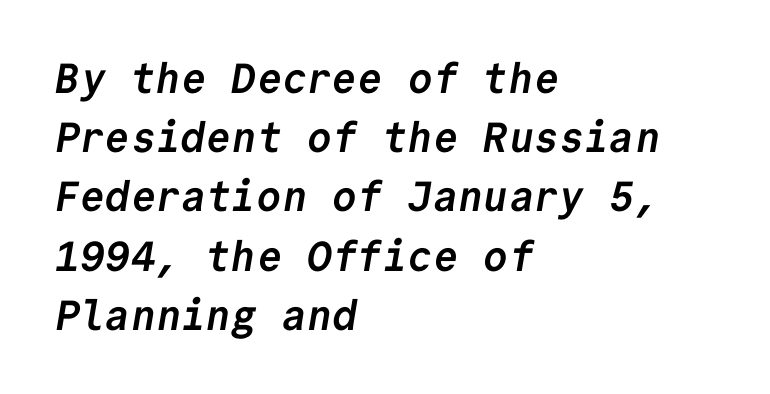
Q: Is the text bold? A: Yes.
Q: Is the typeface a serif or a sans-serif typeface? A: Sans-serif.
Q: Is the text underlined? A: No.
Q: How is the paragraph aligned? A: Left-aligned.
Q: Is the spacing between letters normal or unusually wide? A: Normal.
Q: Is the spacing between lines tight, normal or loose? A: Normal.
Q: Width (condensed, normal, or wide)? A: Normal.
Q: Stroke contrast? A: Low.
Q: x-height? A: Medium.
Q: Monospaced? A: Yes.
